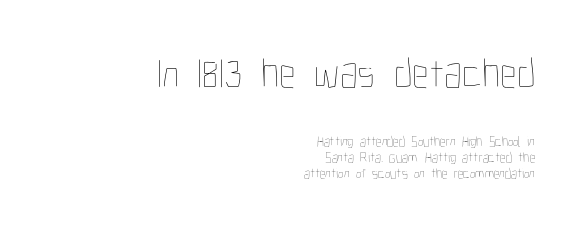
Q: Is the text bold? A: No.
Q: Is the text italic (slanted)? A: No, it is upright.
Q: Is the text underlined? A: No.
Q: How is the paragraph aligned? A: Right-aligned.
Q: Is the spacing between letters normal or unusually wide? A: Normal.
Q: Is the spacing between lines tight, normal or loose? A: Tight.
Q: Which block of text is set in a larger size, the first (top) or the second (bottom)? A: The first (top) one.
Q: Width (condensed, normal, or wide)? A: Condensed.
Q: Stroke contrast? A: Low.
Q: x-height? A: Medium.
Q: Monospaced? A: No.
